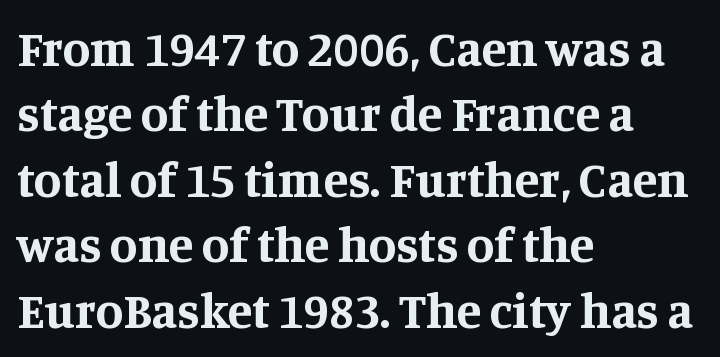
Q: Is the text bold? A: Yes.
Q: Is the text italic (slanted)? A: No, it is upright.
Q: Is the typeface a serif or a sans-serif typeface? A: Serif.
Q: Is the text underlined? A: No.
Q: How is the paragraph aligned? A: Left-aligned.
Q: Is the spacing between letters normal or unusually wide? A: Normal.
Q: Is the spacing between lines tight, normal or loose? A: Normal.
Q: Width (condensed, normal, or wide)? A: Normal.
Q: Stroke contrast? A: Medium.
Q: x-height? A: Large.
Q: Monospaced? A: No.
